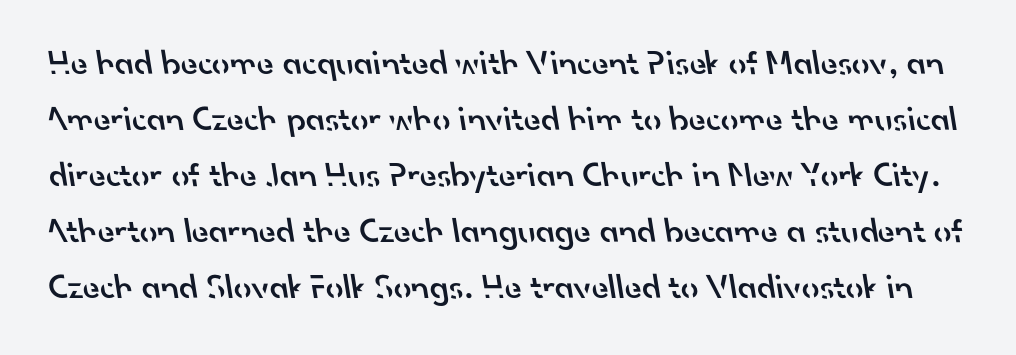
{"serif": "no", "bold": "semi", "weight": "semibold", "width": "normal", "stroke_contrast": "low", "x_height": "small", "monospaced": "no", "underline": "no", "line_spacing": "normal", "line_spacing_ratio": 1.6, "letter_spacing": "normal", "letter_spacing_em": 0.0, "glyph_px": 35}
